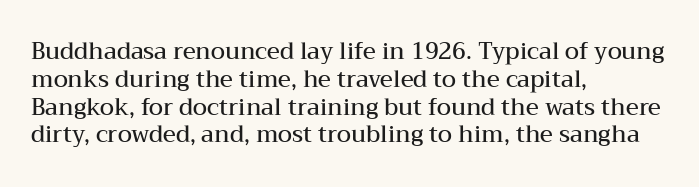
Q: Is the text bold? A: Semi-bold.
Q: Is the text italic (slanted)? A: No, it is upright.
Q: Is the text underlined? A: No.
Q: How is the paragraph aligned? A: Left-aligned.
Q: Is the spacing between letters normal or unusually wide? A: Normal.
